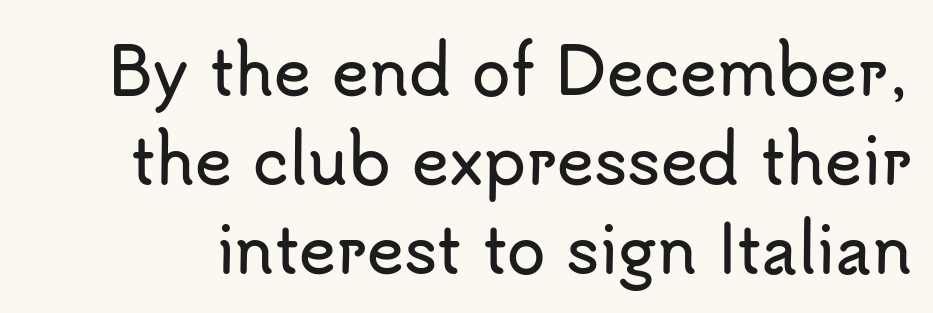
Q: Is the text italic (slanted)? A: No, it is upright.
Q: Is the typeface a serif or a sans-serif typeface? A: Sans-serif.
Q: Is the text underlined? A: No.
Q: Is the spacing between letters normal or unusually wide? A: Normal.
Q: Is the spacing between lines tight, normal or loose? A: Normal.
Q: Width (condensed, normal, or wide)? A: Normal.
Q: Stroke contrast? A: Low.
Q: x-height? A: Small.
Q: Monospaced? A: No.
